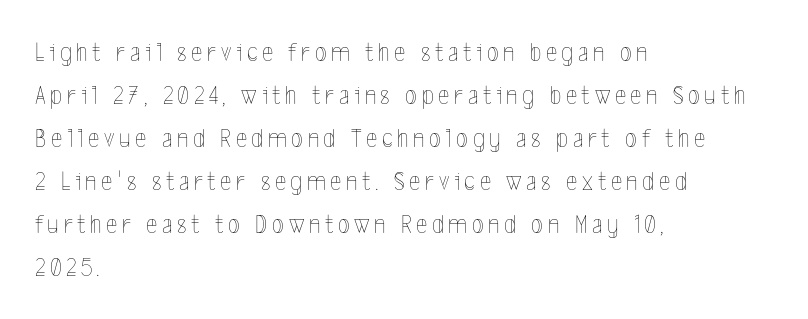
The image shows 27 px text type, upright; set left-aligned, normal line spacing (1.59x), not underlined.
